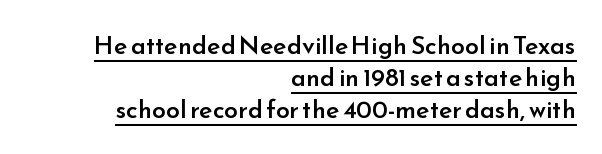
The image shows 25 px text type, upright; set right-aligned, normal line spacing (1.28x), normal letter spacing, underlined.
